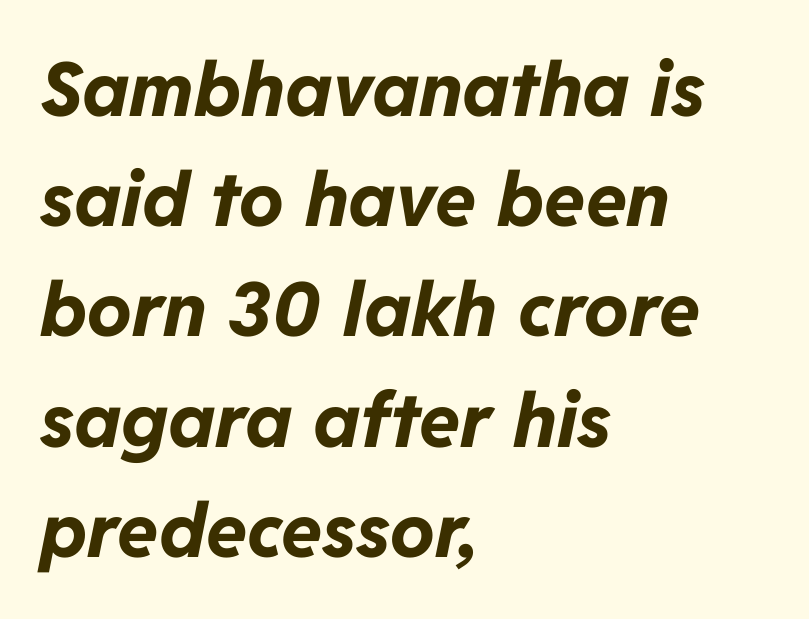
{"italic": "yes", "lean": "right", "slant_degrees": 11, "bold": "yes", "weight": "bold", "width": "normal", "stroke_contrast": "low", "x_height": "medium", "monospaced": "no", "underline": "no", "align": "left", "line_spacing": "normal", "line_spacing_ratio": 1.47, "letter_spacing": "normal", "letter_spacing_em": 0.0, "glyph_px": 75}
